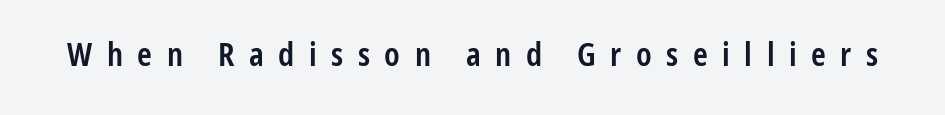
Q: Is the text bold? A: Semi-bold.
Q: Is the text italic (slanted)? A: No, it is upright.
Q: Is the typeface a serif or a sans-serif typeface? A: Sans-serif.
Q: Is the text underlined? A: No.
Q: Is the spacing between letters normal or unusually wide? A: Unusually wide.
Q: Width (condensed, normal, or wide)? A: Condensed.
Q: Stroke contrast? A: Low.
Q: x-height? A: Medium.
Q: Monospaced? A: No.
